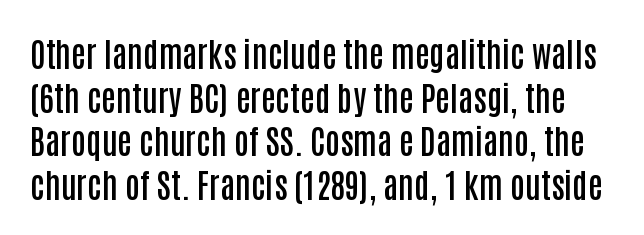
{"serif": "no", "italic": "no", "bold": "semi", "weight": "semibold", "width": "condensed", "stroke_contrast": "low", "x_height": "large", "monospaced": "no", "underline": "no", "line_spacing": "normal", "line_spacing_ratio": 1.32, "letter_spacing": "normal", "letter_spacing_em": 0.0, "glyph_px": 33}
